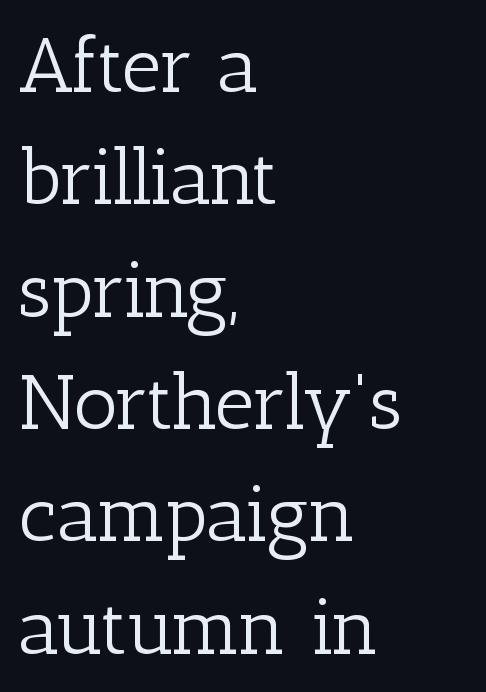
Classification — serif. The zone under the glyphs is completely vacant. Regarding leading, the lines here are spaced in the standard way. This is roman type, the default non-slanted kind. Glyph-to-glyph distance matches everyday printed text.
